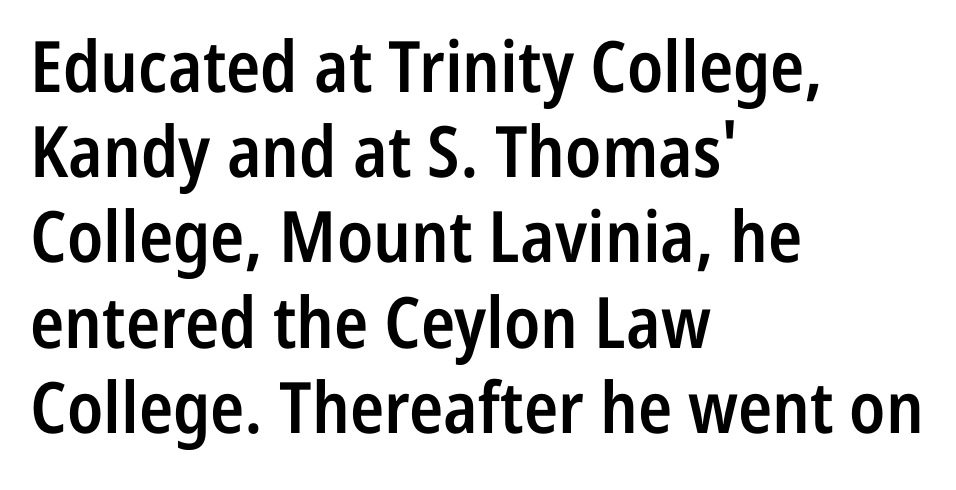
{"serif": "no", "italic": "no", "bold": "semi", "weight": "semibold", "width": "condensed", "stroke_contrast": "low", "x_height": "medium", "monospaced": "no", "underline": "no", "align": "left", "line_spacing_ratio": 1.2, "letter_spacing": "normal", "letter_spacing_em": 0.0, "glyph_px": 71}
